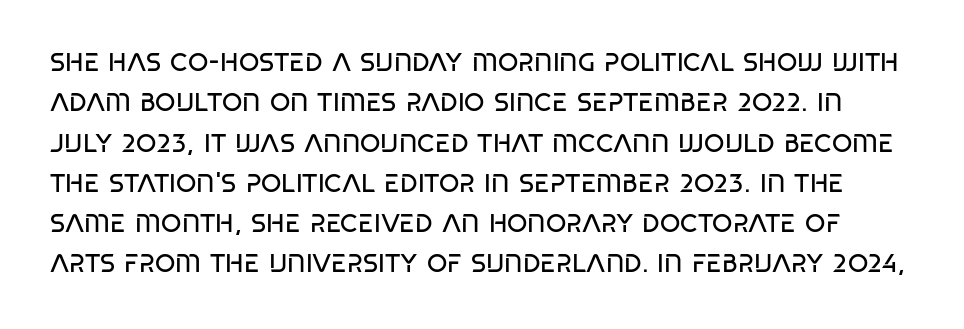
The image shows 26 px text type, upright; set normal line spacing (1.55x), normal letter spacing, not underlined.
